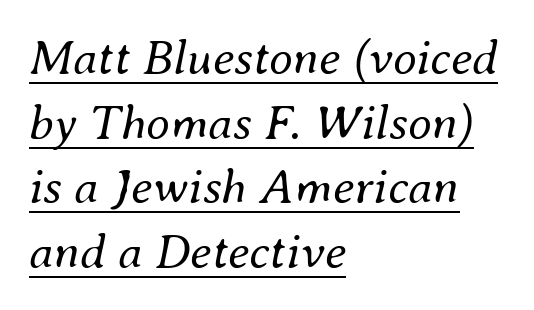
Q: Is the text bold? A: No.
Q: Is the text italic (slanted)? A: Yes, it leans right by about 8 degrees.
Q: Is the text underlined? A: Yes.
Q: How is the paragraph aligned? A: Left-aligned.
Q: Is the spacing between letters normal or unusually wide? A: Normal.
Q: Is the spacing between lines tight, normal or loose? A: Normal.
Q: Width (condensed, normal, or wide)? A: Normal.
Q: Stroke contrast? A: Medium.
Q: x-height? A: Small.
Q: Monospaced? A: No.
